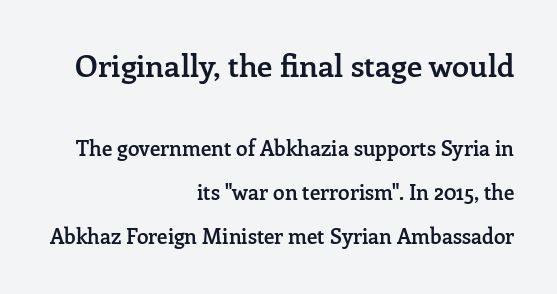
Does the leading feel generous? Absolutely, it's lavish. The passage shown begins with its larger block and ends with its smaller one. Note the varied advance widths — an 'i' is clearly narrower than an 'm'. A fair bit of extra ink — the face is semibold, not bold.
